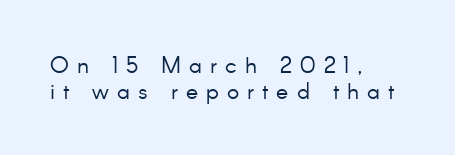
Q: Is the text bold? A: No.
Q: Is the text italic (slanted)? A: No, it is upright.
Q: Is the text underlined? A: No.
Q: How is the paragraph aligned? A: Left-aligned.
Q: Is the spacing between letters normal or unusually wide? A: Unusually wide.
Q: Is the spacing between lines tight, normal or loose? A: Tight.
